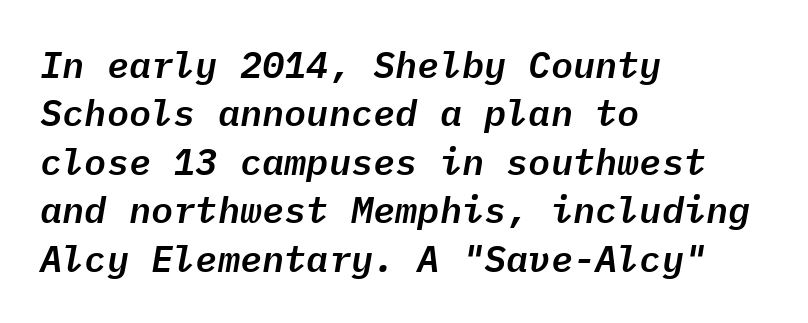
Q: Is the text italic (slanted)? A: Yes, it leans right by about 9 degrees.
Q: Is the text underlined? A: No.
Q: How is the paragraph aligned? A: Left-aligned.
Q: Is the spacing between letters normal or unusually wide? A: Normal.
Q: Is the spacing between lines tight, normal or loose? A: Normal.
Q: Width (condensed, normal, or wide)? A: Normal.
Q: Stroke contrast? A: Low.
Q: x-height? A: Medium.
Q: Monospaced? A: Yes.
